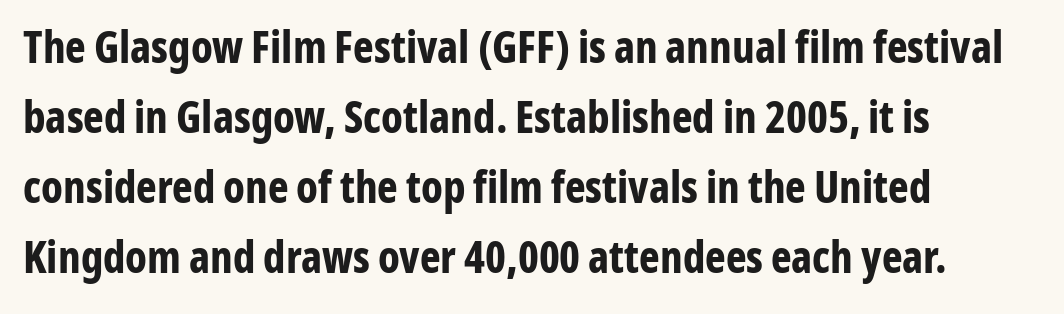
Q: Is the text bold? A: Yes.
Q: Is the text italic (slanted)? A: No, it is upright.
Q: Is the typeface a serif or a sans-serif typeface? A: Sans-serif.
Q: Is the text underlined? A: No.
Q: How is the paragraph aligned? A: Left-aligned.
Q: Is the spacing between letters normal or unusually wide? A: Normal.
Q: Is the spacing between lines tight, normal or loose? A: Normal.
Q: Width (condensed, normal, or wide)? A: Condensed.
Q: Stroke contrast? A: Low.
Q: x-height? A: Medium.
Q: Monospaced? A: No.
